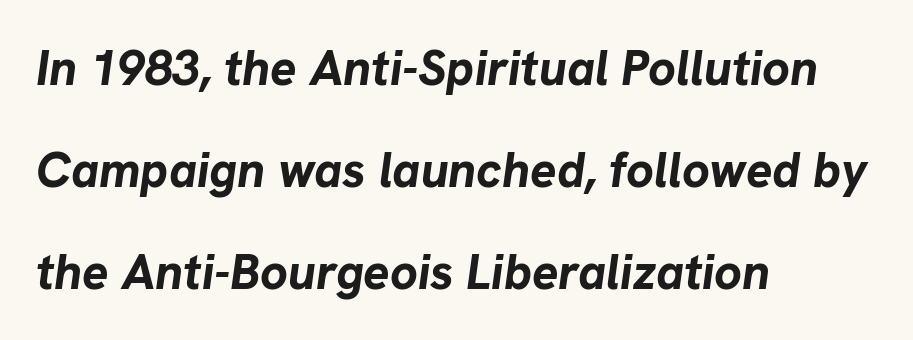
Q: Is the text bold? A: Yes.
Q: Is the text italic (slanted)? A: Yes, it leans right by about 8 degrees.
Q: Is the text underlined? A: No.
Q: How is the paragraph aligned? A: Left-aligned.
Q: Is the spacing between letters normal or unusually wide? A: Normal.
Q: Is the spacing between lines tight, normal or loose? A: Loose.
Q: Width (condensed, normal, or wide)? A: Normal.
Q: Stroke contrast? A: Low.
Q: x-height? A: Medium.
Q: Monospaced? A: No.
